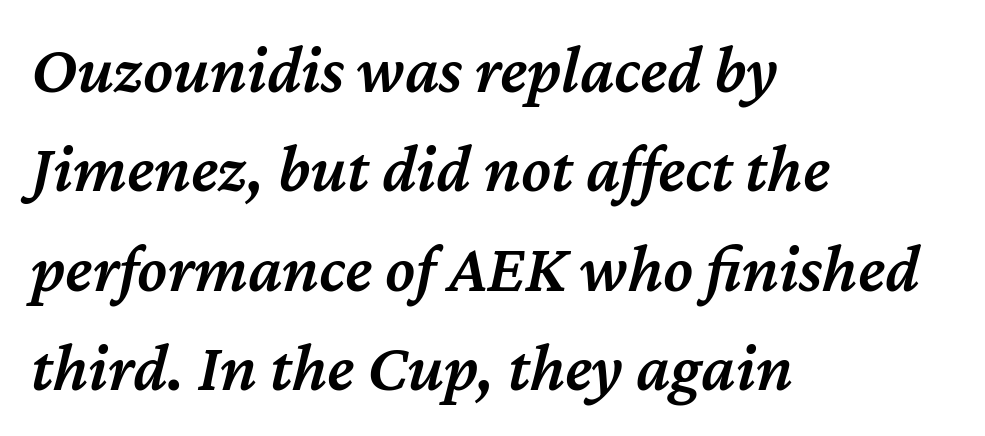
The rendering uses natural spacing where letterforms have individual widths. Reading down the column, the eye jumps a familiar distance to each next line. Has an underline been added? It has not. These lines carry some extra weight — a demibold, not a full bold. The horizontal fit of the characters is conventional and even.
